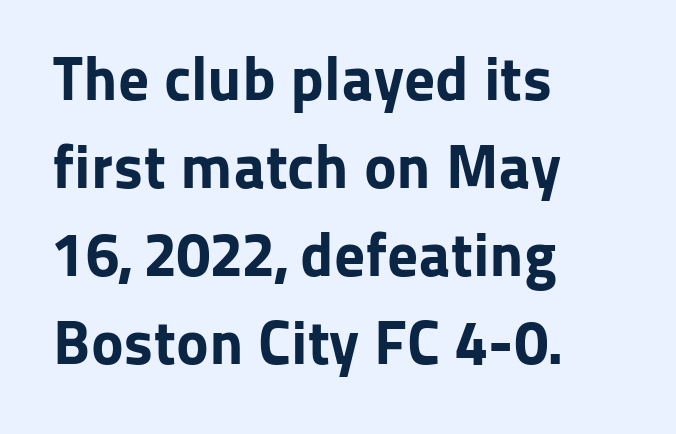
{"serif": "no", "italic": "no", "bold": "yes", "weight": "bold", "width": "normal", "stroke_contrast": "low", "x_height": "medium", "monospaced": "no", "underline": "no", "align": "left", "line_spacing": "normal", "line_spacing_ratio": 1.42, "letter_spacing": "normal", "letter_spacing_em": 0.0, "glyph_px": 62}
